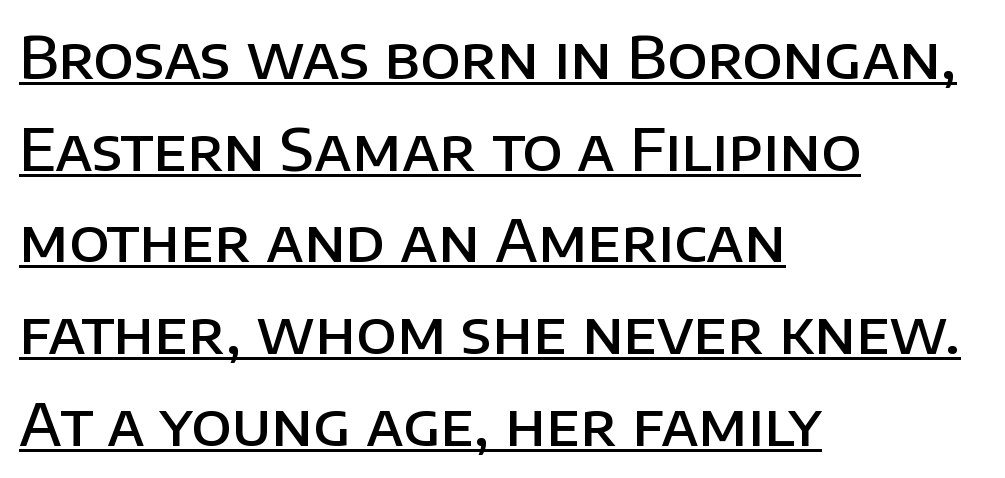
Q: Is the text bold? A: Semi-bold.
Q: Is the text italic (slanted)? A: No, it is upright.
Q: Is the typeface a serif or a sans-serif typeface? A: Sans-serif.
Q: Is the text underlined? A: Yes.
Q: How is the paragraph aligned? A: Left-aligned.
Q: Is the spacing between letters normal or unusually wide? A: Normal.
Q: Is the spacing between lines tight, normal or loose? A: Normal.
Q: Width (condensed, normal, or wide)? A: Normal.
Q: Stroke contrast? A: Low.
Q: x-height? A: Large.
Q: Monospaced? A: No.
